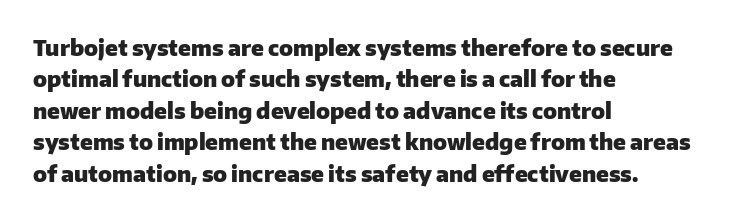
The image shows 22 px bold type, upright; set left-aligned, normal line spacing (1.43x), normal letter spacing, not underlined.
